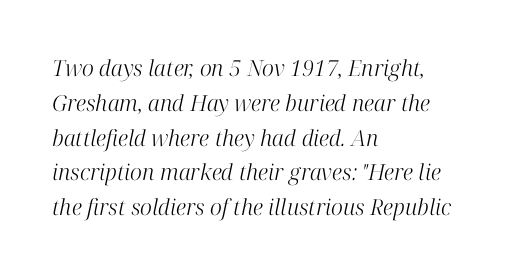
Q: Is the text bold? A: No.
Q: Is the text italic (slanted)? A: Yes, it leans right by about 12 degrees.
Q: Is the text underlined? A: No.
Q: How is the paragraph aligned? A: Left-aligned.
Q: Is the spacing between letters normal or unusually wide? A: Normal.
Q: Is the spacing between lines tight, normal or loose? A: Normal.
